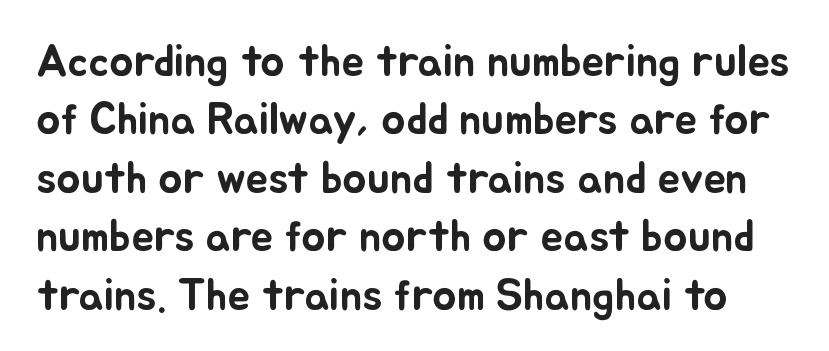
The image shows 45 px text type, upright; set normal line spacing (1.3x), normal letter spacing, not underlined; low stroke contrast and a small x-height.
